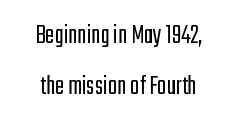
The image shows 28 px light, condensed sans-serif type, upright; set centered, line spacing 1.82x, normal letter spacing, not underlined; low stroke contrast and a medium x-height.
